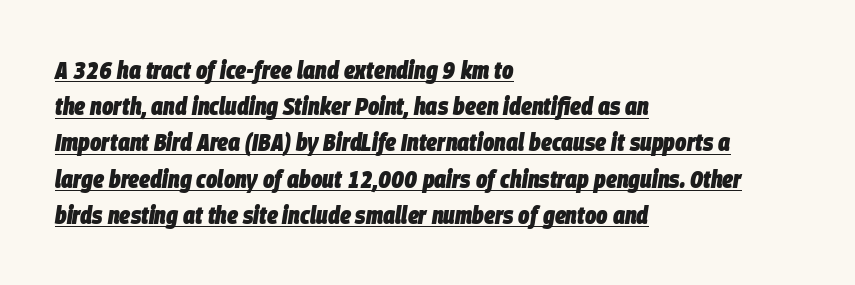
{"italic": "yes", "lean": "right", "slant_degrees": 9, "bold": "yes", "underline": "yes", "align": "left", "line_spacing": "normal", "line_spacing_ratio": 1.51, "letter_spacing": "normal", "letter_spacing_em": 0.0, "glyph_px": 24}
